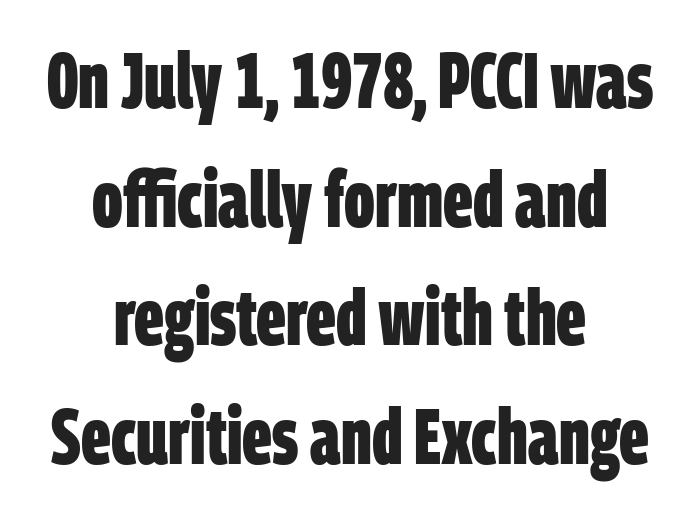
The rendering shows plain stroke endings on the letterforms — a sans-serif design. The gaps between neighbouring characters are ordinary and unremarkable. Any mark beneath the type? The region is blank. One glance says typical: line gaps are just what's usual.
